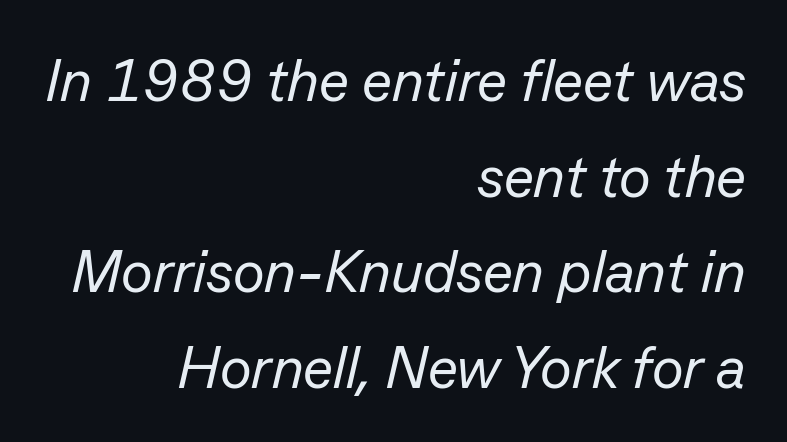
The image shows 59 px regular-weight type, italic (leaning right); set right-aligned, normal line spacing (1.62x), normal letter spacing, not underlined; low stroke contrast and a medium x-height.
